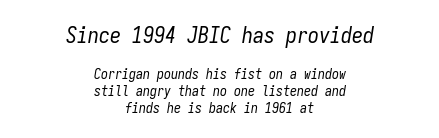
The image shows 22 px text type, italic (leaning right); set centered, line spacing 1.2x, normal letter spacing, not underlined; the first (top) block is 1.57x larger.
